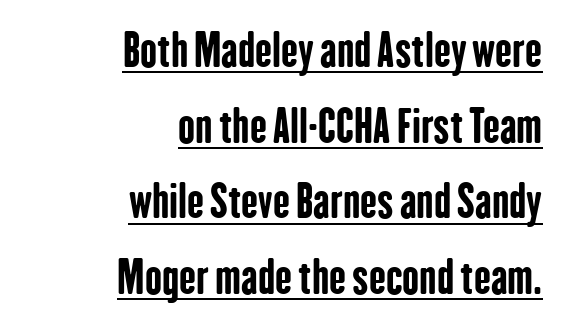
{"serif": "no", "italic": "no", "bold": "yes", "weight": "bold", "width": "condensed", "stroke_contrast": "low", "x_height": "medium", "monospaced": "no", "underline": "yes", "align": "right", "line_spacing": "normal", "line_spacing_ratio": 1.68, "letter_spacing": "normal", "letter_spacing_em": 0.0, "glyph_px": 45}
